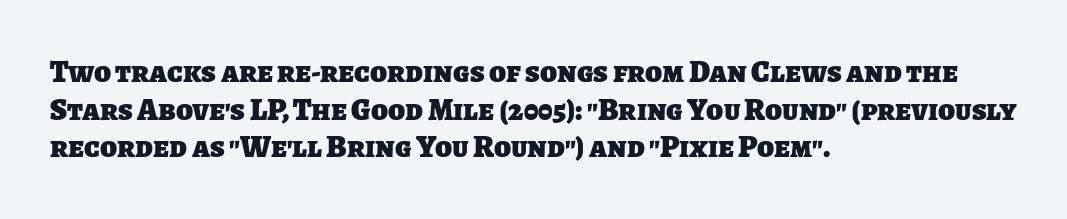
The font family rendered here belongs to the sans-serif group. Characters follow at the spacing the type designer built in. The rendering anchors every line to the left-hand side. How heavy is the stroke? Heavy — this is a bold. Letters rest on an invisible, unmarked baseline. Note the varied advance widths — an 'i' is clearly narrower than an 'm'.
